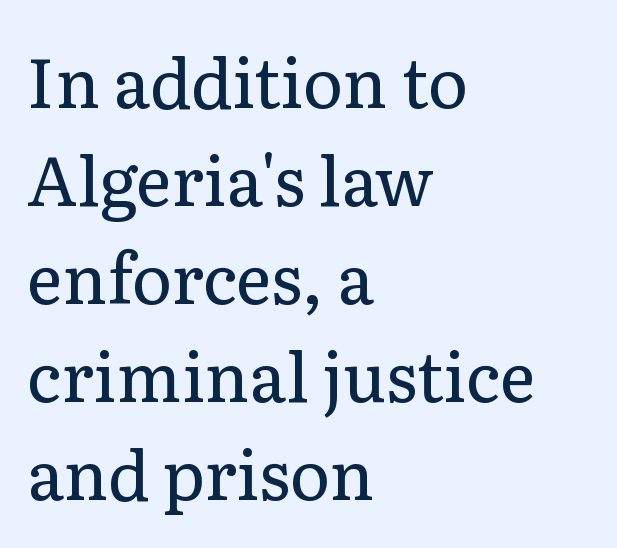
Observe the ordinary spacing: letters are neighbours, not strangers. This sample uses an upright cut, with every glyph sitting square on the baseline. Horizontally, the lines are justified to the leading edge only. Honestly, the row spacing looks completely unremarkable.
